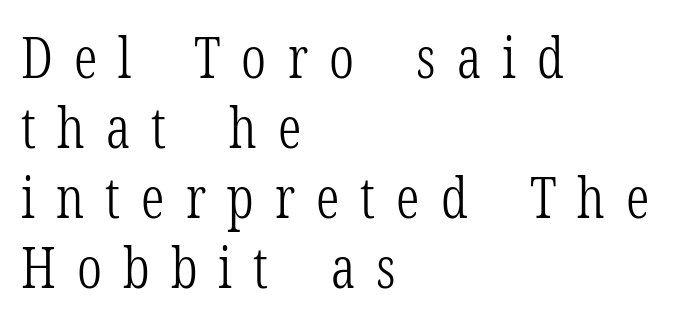
The typography opts for an upright posture over an oblique one. Descender tails drop into unmarked territory. The font is comparable to plain body text, perhaps lighter. Observe the wide spacing: letters keep a clear distance from each other.
